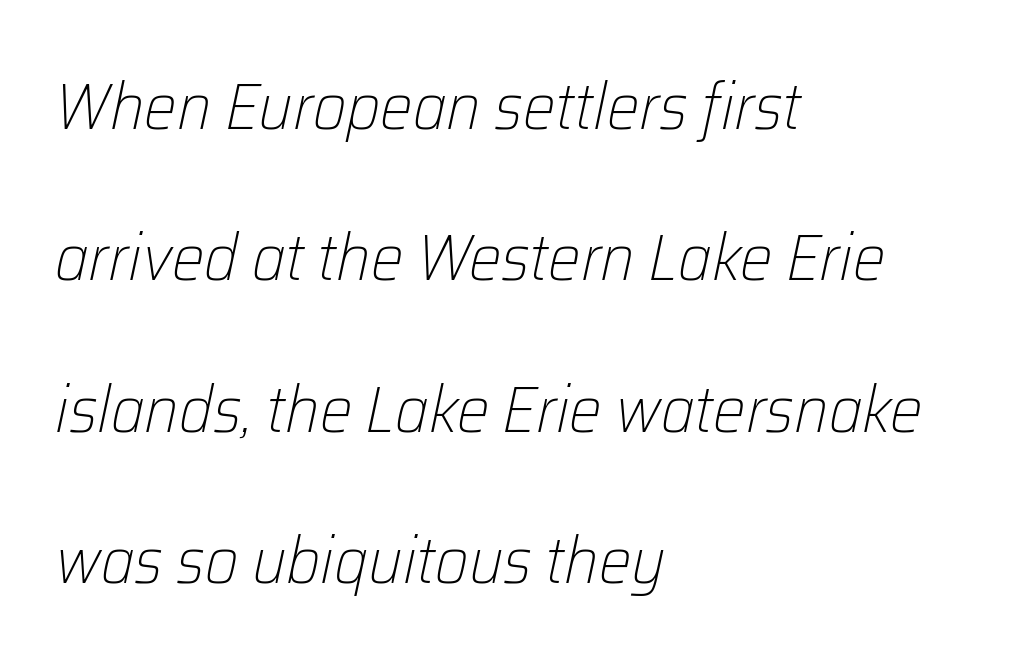
The image shows 65 px light type, italic (leaning right); set left-aligned, loose line spacing (2.33x), normal letter spacing, not underlined; low stroke contrast and a medium x-height.
